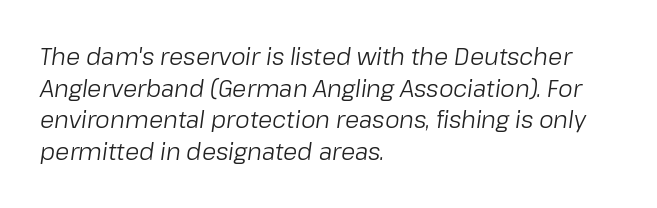
{"italic": "yes", "lean": "right", "slant_degrees": 8, "bold": "no", "underline": "no", "align": "left", "line_spacing": "normal", "line_spacing_ratio": 1.38, "letter_spacing": "normal", "letter_spacing_em": 0.0, "glyph_px": 23}
